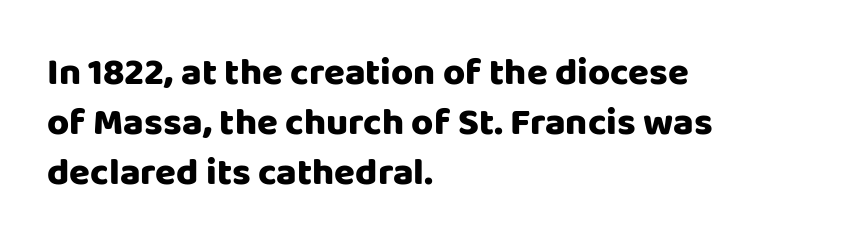
Q: Is the text italic (slanted)? A: No, it is upright.
Q: Is the typeface a serif or a sans-serif typeface? A: Sans-serif.
Q: Is the text underlined? A: No.
Q: How is the paragraph aligned? A: Left-aligned.
Q: Is the spacing between letters normal or unusually wide? A: Normal.
Q: Is the spacing between lines tight, normal or loose? A: Normal.
Q: Width (condensed, normal, or wide)? A: Normal.
Q: Stroke contrast? A: Low.
Q: x-height? A: Large.
Q: Monospaced? A: No.
